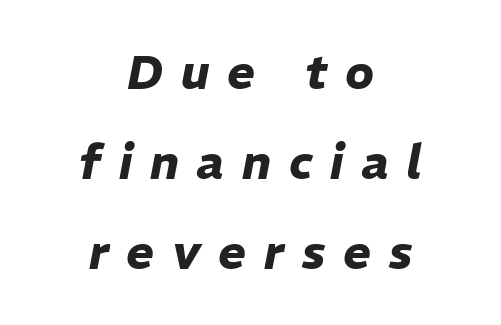
The image shows 47 px heavy type, italic (leaning right); set centered, loose line spacing (1.92x), unusually wide letter spacing (+0.38 em), not underlined; low stroke contrast and a medium x-height.
